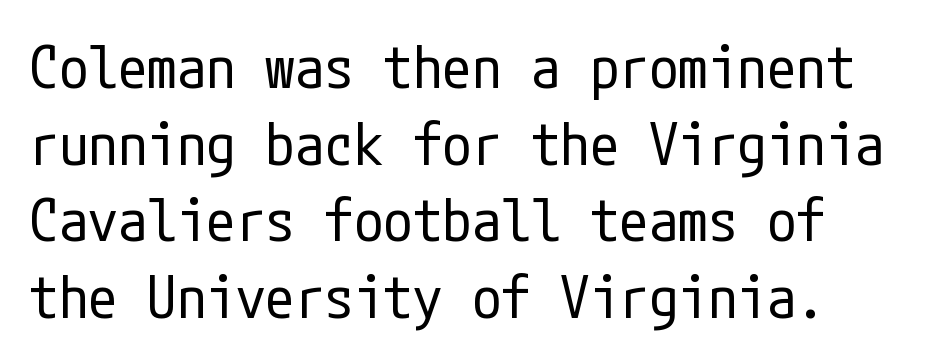
Q: Is the text bold? A: No.
Q: Is the text italic (slanted)? A: No, it is upright.
Q: Is the typeface a serif or a sans-serif typeface? A: Sans-serif.
Q: Is the text underlined? A: No.
Q: Is the spacing between letters normal or unusually wide? A: Normal.
Q: Is the spacing between lines tight, normal or loose? A: Normal.
Q: Width (condensed, normal, or wide)? A: Condensed.
Q: Stroke contrast? A: Low.
Q: x-height? A: Medium.
